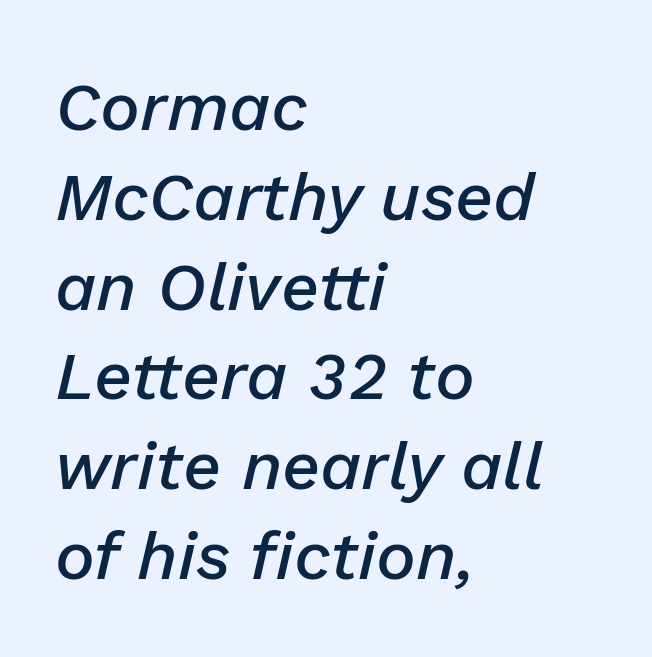
{"italic": "yes", "lean": "right", "slant_degrees": 13, "bold": "semi", "weight": "semibold", "width": "normal", "stroke_contrast": "low", "x_height": "medium", "monospaced": "no", "underline": "no", "align": "left", "line_spacing": "normal", "line_spacing_ratio": 1.34, "letter_spacing": "normal", "letter_spacing_em": 0.0, "glyph_px": 67}
